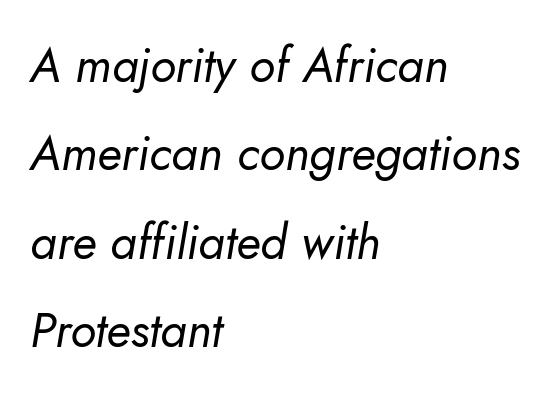
{"serif": "no", "bold": "no", "weight": "regular", "width": "normal", "stroke_contrast": "low", "x_height": "small", "monospaced": "no", "underline": "no", "align": "left", "line_spacing_ratio": 1.84, "letter_spacing": "normal", "letter_spacing_em": 0.0, "glyph_px": 48}
